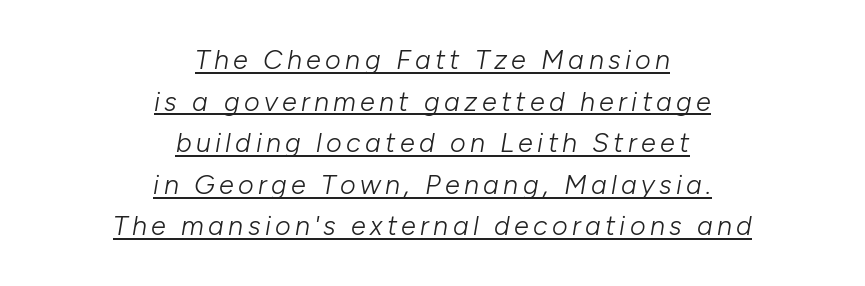
{"italic": "yes", "lean": "right", "slant_degrees": 10, "bold": "no", "underline": "yes", "align": "center", "line_spacing": "normal", "line_spacing_ratio": 1.54, "glyph_px": 27}
